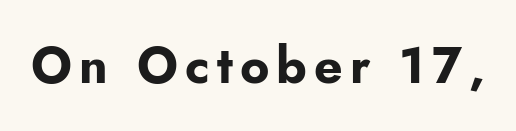
The image shows 50 px bold sans-serif type, upright; set not underlined; low stroke contrast and a small x-height.
